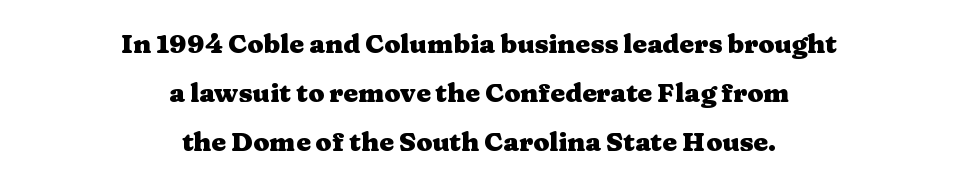
Q: Is the text bold? A: Yes.
Q: Is the text italic (slanted)? A: No, it is upright.
Q: Is the text underlined? A: No.
Q: How is the paragraph aligned? A: Centered.
Q: Is the spacing between letters normal or unusually wide? A: Normal.
